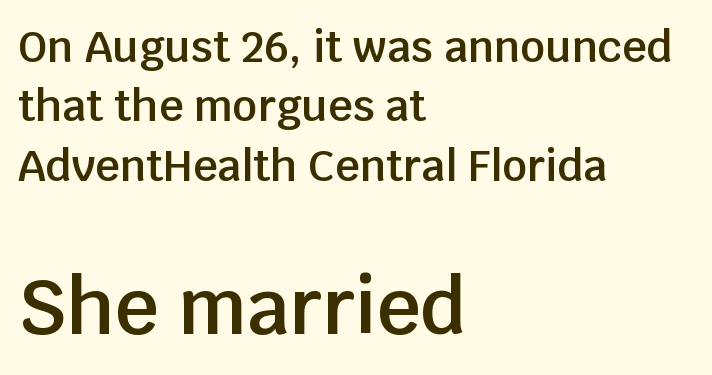
The image shows 76 px semibold sans-serif type, upright; set left-aligned, normal line spacing (1.38x), normal letter spacing, not underlined; the second (bottom) block is 1.77x larger; low stroke contrast and a large x-height.
